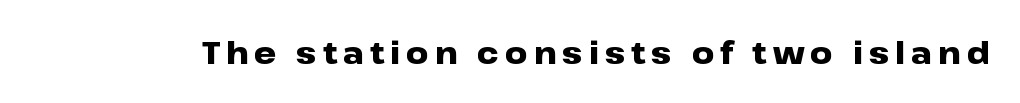
The image shows 31 px heavy, wide sans-serif type, upright; set not underlined; low stroke contrast and a medium x-height.
